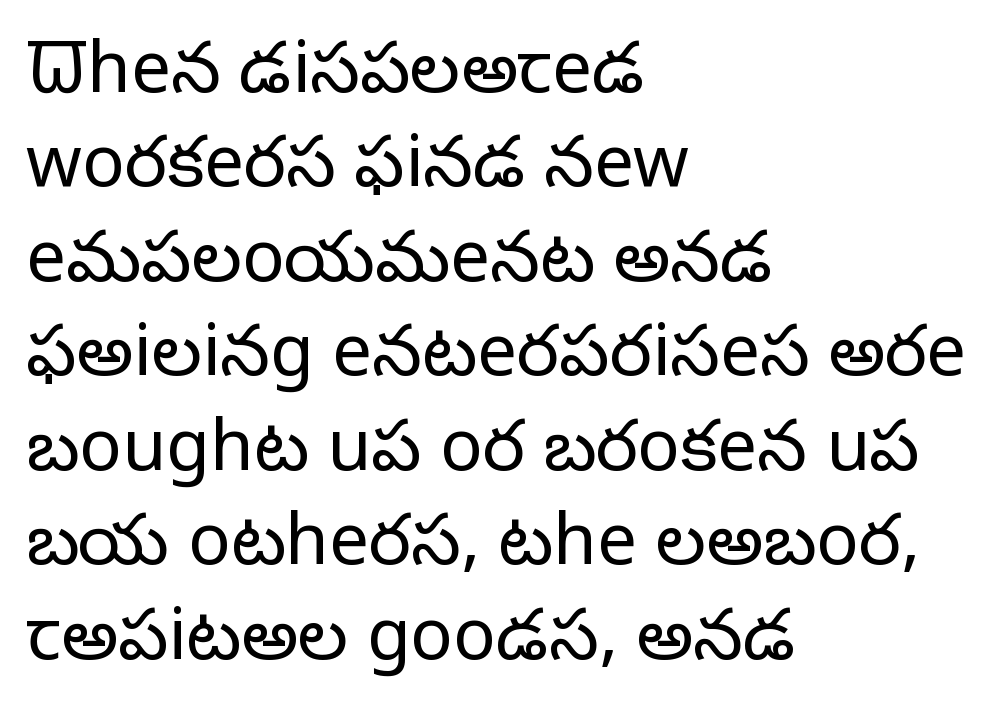
Typeset ragged right — the left edge is the straight one. Reading down the column, the eye jumps a familiar distance to each next line. Clear beneath every line of the passage. What stands out about the letter spacing? Nothing — it is the standard amount. The strokes are not fattened; the text isn't bold. You can tell from the bare stems that sans-serif type was used.
